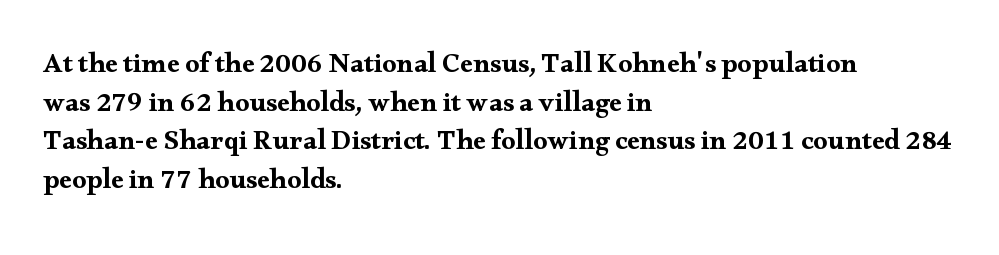
Q: Is the text italic (slanted)? A: No, it is upright.
Q: Is the typeface a serif or a sans-serif typeface? A: Serif.
Q: Is the text underlined? A: No.
Q: How is the paragraph aligned? A: Left-aligned.
Q: Is the spacing between letters normal or unusually wide? A: Normal.
Q: Is the spacing between lines tight, normal or loose? A: Normal.
Q: Width (condensed, normal, or wide)? A: Wide.
Q: Stroke contrast? A: Medium.
Q: x-height? A: Small.
Q: Monospaced? A: No.
